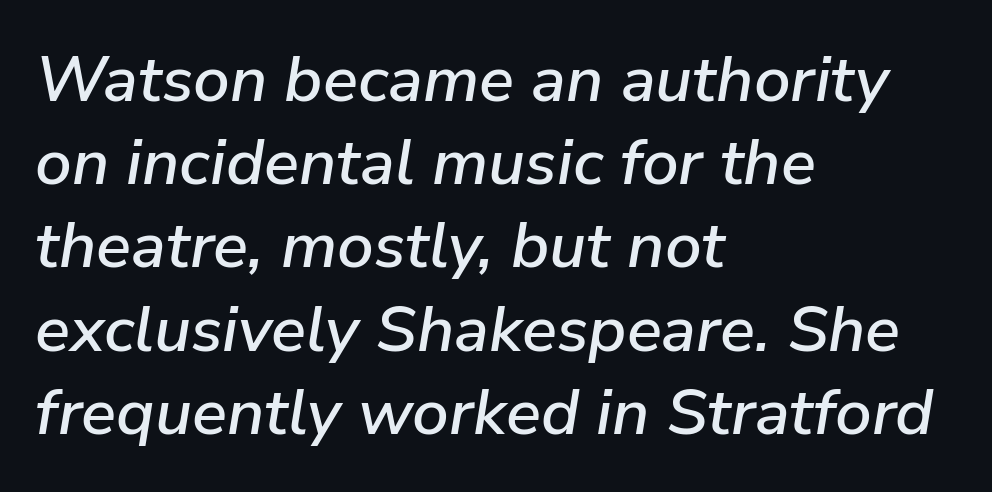
The image shows 65 px text type, italic (leaning right); set left-aligned, normal line spacing (1.28x), normal letter spacing, not underlined; low stroke contrast and a medium x-height.
